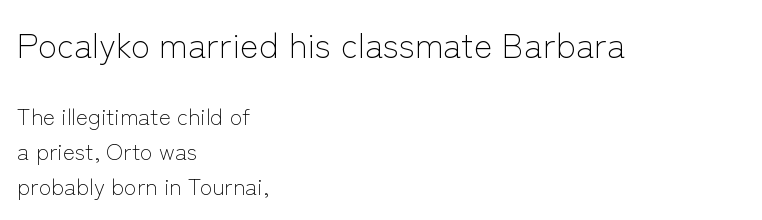
{"serif": "no", "italic": "no", "bold": "no", "weight": "light", "width": "normal", "stroke_contrast": "low", "x_height": "medium", "monospaced": "no", "underline": "no", "align": "left", "line_spacing": "normal", "line_spacing_ratio": 1.52, "letter_spacing": "normal", "letter_spacing_em": 0.0, "larger_block": "first", "size_ratio": 1.52, "glyph_px": 35}
